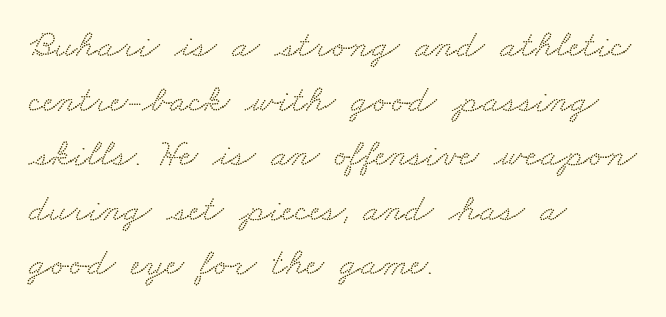
{"serif": "yes", "width": "wide", "stroke_contrast": "low", "x_height": "small", "monospaced": "no", "underline": "no", "align": "left", "line_spacing": "normal", "line_spacing_ratio": 1.4, "letter_spacing": "normal", "letter_spacing_em": 0.0, "glyph_px": 39}
